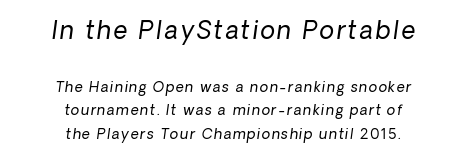
Q: Is the text bold? A: No.
Q: Is the text italic (slanted)? A: Yes, it leans right by about 8 degrees.
Q: Is the text underlined? A: No.
Q: How is the paragraph aligned? A: Centered.
Q: Is the spacing between lines tight, normal or loose? A: Normal.
Q: Which block of text is set in a larger size, the first (top) or the second (bottom)? A: The first (top) one.
